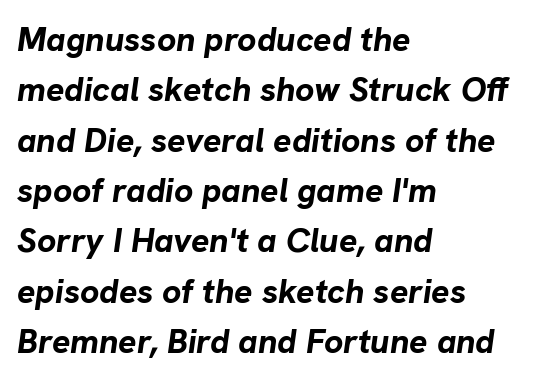
{"italic": "yes", "lean": "right", "slant_degrees": 8, "bold": "yes", "weight": "bold", "width": "normal", "stroke_contrast": "low", "x_height": "medium", "monospaced": "no", "underline": "no", "align": "left", "line_spacing": "normal", "line_spacing_ratio": 1.48, "letter_spacing": "normal", "letter_spacing_em": 0.0, "glyph_px": 34}
